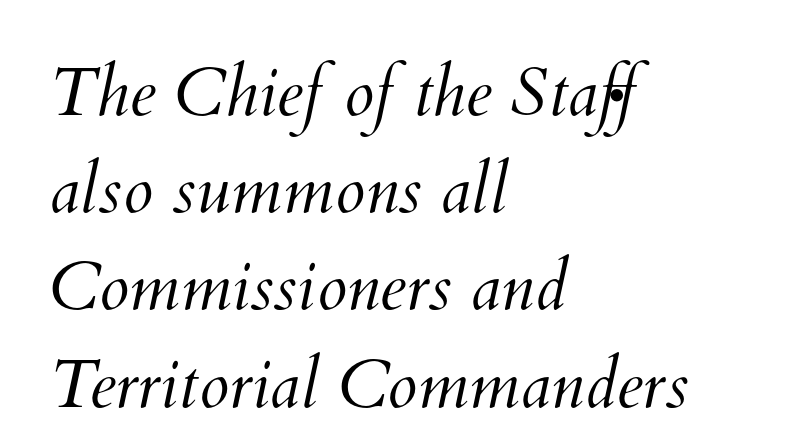
Notice how descenders clear the ascenders below comfortably — that's standard leading. The passage is arranged the way most books set body copy — flush left. Default kerning and tracking; the words read as compact shapes. A light-to-regular cut is what we see here. The passage shown is typed in a proportional face where columns would drift.
